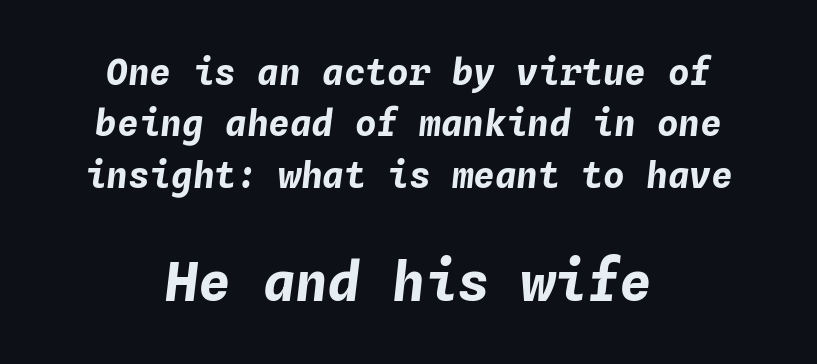
Q: Is the text bold? A: Yes.
Q: Is the text italic (slanted)? A: Yes, it leans right by about 4 degrees.
Q: Is the text underlined? A: No.
Q: How is the paragraph aligned? A: Centered.
Q: Is the spacing between letters normal or unusually wide? A: Normal.
Q: Is the spacing between lines tight, normal or loose? A: Normal.
Q: Which block of text is set in a larger size, the first (top) or the second (bottom)? A: The second (bottom) one.
Q: Width (condensed, normal, or wide)? A: Normal.
Q: Stroke contrast? A: Low.
Q: x-height? A: Medium.
Q: Monospaced? A: Yes.
